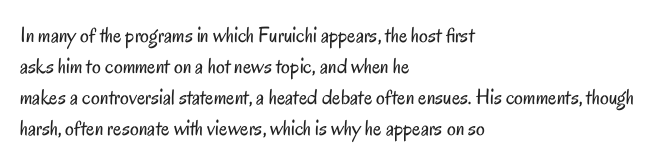
{"italic": "no", "bold": "no", "underline": "no", "align": "left", "line_spacing": "normal", "line_spacing_ratio": 1.41, "letter_spacing": "normal", "letter_spacing_em": 0.0, "glyph_px": 22}
